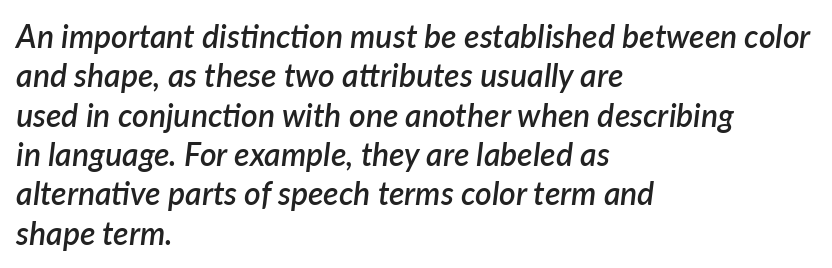
The image shows 32 px semibold type, italic (leaning right); set left-aligned, line spacing 1.23x, normal letter spacing, not underlined; low stroke contrast and a medium x-height.
